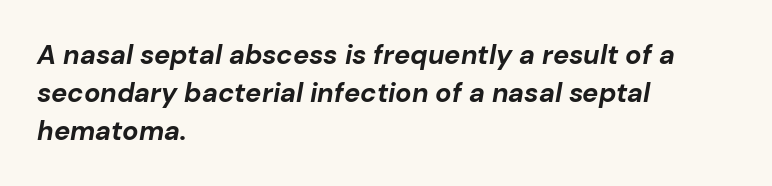
{"italic": "yes", "lean": "right", "slant_degrees": 10, "bold": "yes", "underline": "no", "align": "left", "line_spacing": "normal", "line_spacing_ratio": 1.4, "letter_spacing": "normal", "letter_spacing_em": 0.0, "glyph_px": 27}
